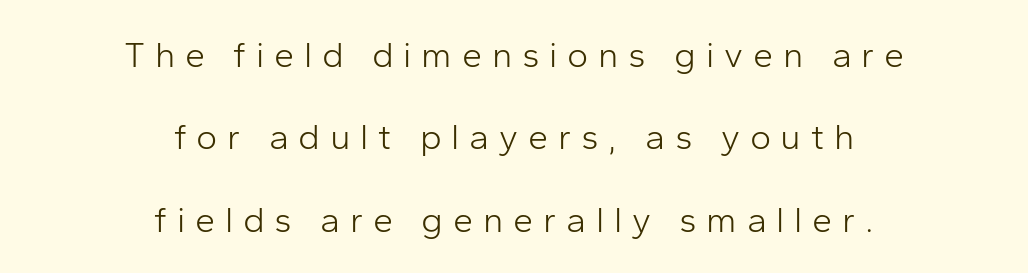
Glyph-to-glyph distance is far greater than everyday printed text. Compared with a typical body face, this is equally light or lighter still. This rendering features lettering with no underline. The passage shown is typed in a proportional face where columns would drift.
